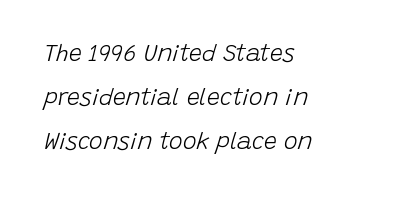
Q: Is the text bold? A: No.
Q: Is the text italic (slanted)? A: Yes, it leans right by about 15 degrees.
Q: Is the text underlined? A: No.
Q: How is the paragraph aligned? A: Left-aligned.
Q: Is the spacing between letters normal or unusually wide? A: Normal.
Q: Is the spacing between lines tight, normal or loose? A: Loose.
